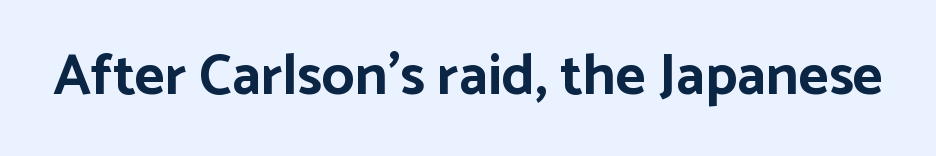
The image shows 58 px bold sans-serif type, upright; set normal letter spacing, not underlined; low stroke contrast and a medium x-height.
